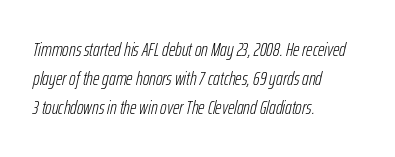
The image shows 20 px text type, italic (leaning right); set left-aligned, normal line spacing (1.46x), normal letter spacing, not underlined.
